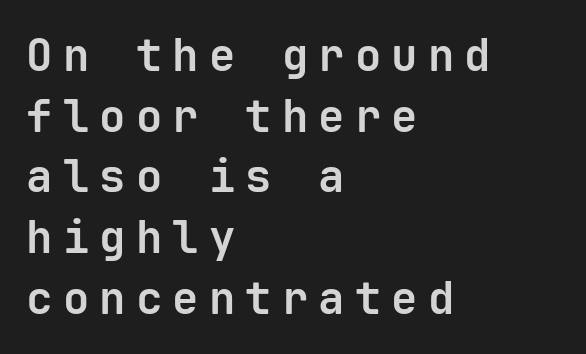
Q: Is the text bold? A: Yes.
Q: Is the text italic (slanted)? A: No, it is upright.
Q: Is the typeface a serif or a sans-serif typeface? A: Sans-serif.
Q: Is the text underlined? A: No.
Q: How is the paragraph aligned? A: Left-aligned.
Q: Is the spacing between letters normal or unusually wide? A: Unusually wide.
Q: Is the spacing between lines tight, normal or loose? A: Normal.
Q: Width (condensed, normal, or wide)? A: Normal.
Q: Stroke contrast? A: Low.
Q: x-height? A: Medium.
Q: Monospaced? A: Yes.
